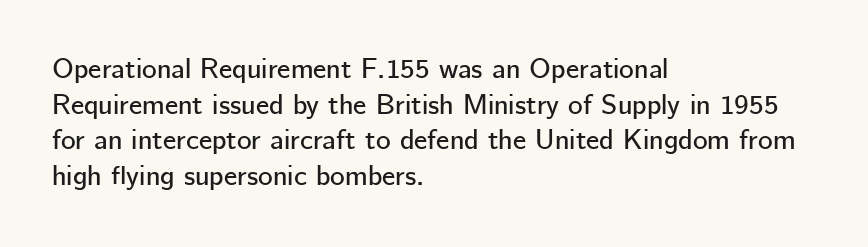
If you drew a ruler down the left edge, every line would touch it. Proportional: the letters do not fall into vertical columns. Characters follow at the spacing the type designer built in. If you measured baseline to baseline, you'd find a middling distance. Grotesque or geometric, the face here clearly has no serifs.
